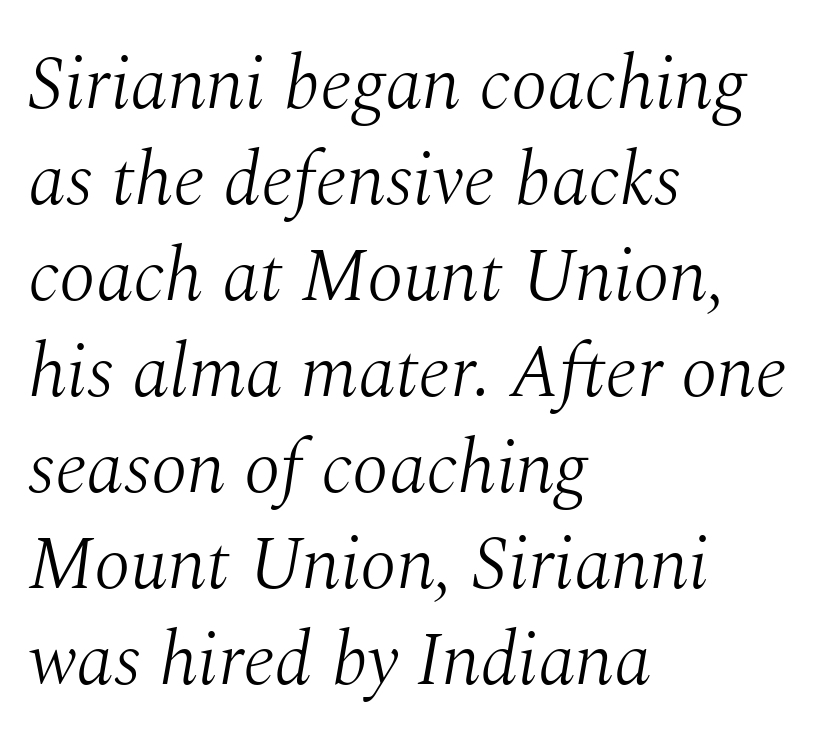
The vertical gap from one line to the next is medium. The specimen omits any rule beneath the text block's lines. Is this a sans? No — the strokes have serifs. Students, note that the glyphs here touch the page at normal intervals.
